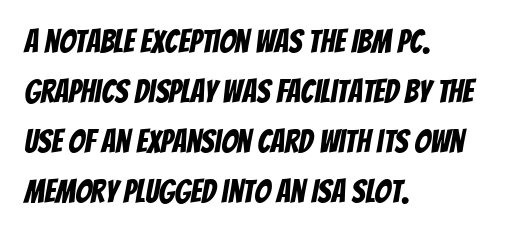
Q: Is the typeface a serif or a sans-serif typeface? A: Sans-serif.
Q: Is the text underlined? A: No.
Q: How is the paragraph aligned? A: Left-aligned.
Q: Is the spacing between letters normal or unusually wide? A: Normal.
Q: Is the spacing between lines tight, normal or loose? A: Normal.
Q: Width (condensed, normal, or wide)? A: Condensed.
Q: Stroke contrast? A: Low.
Q: x-height? A: Large.
Q: Monospaced? A: No.
